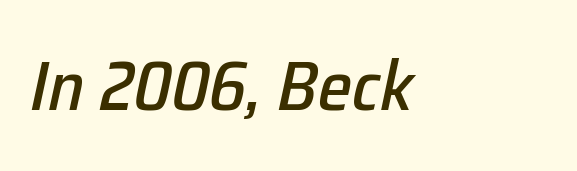
This sample uses plain, unmodified letter spacing. Rendered with sloped, italic letterforms. Clear beneath every line of the passage. Notice how the passage keeps a crisp vertical edge on the left only. The passage shown is typed in a proportional face where columns would drift.
